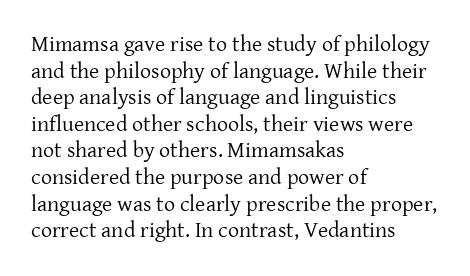
The face used here is rendered with its standard letterfit. The rag falls on the right side of this text block. The typeface has the unassuming heft of standard copy or less. Italic: no, the glyphs are upright roman.
